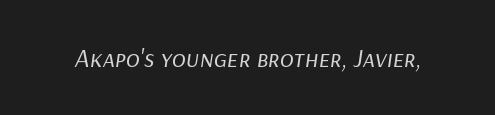
Bare-footed words on every line. Default kerning and tracking; the words read as compact shapes. Heaviness? Minimal to ordinary, like unemphasized prose. It's the slanting kind of type.
